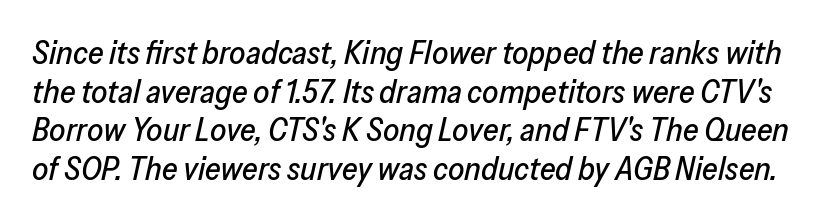
Q: Is the text italic (slanted)? A: Yes, it leans right by about 13 degrees.
Q: Is the text underlined? A: No.
Q: Is the spacing between letters normal or unusually wide? A: Normal.
Q: Width (condensed, normal, or wide)? A: Normal.
Q: Stroke contrast? A: Low.
Q: x-height? A: Medium.
Q: Monospaced? A: No.
